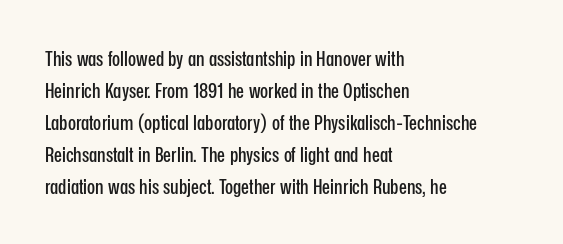
The image shows 21 px text type, upright; set left-aligned, normal line spacing (1.52x), normal letter spacing, not underlined.
